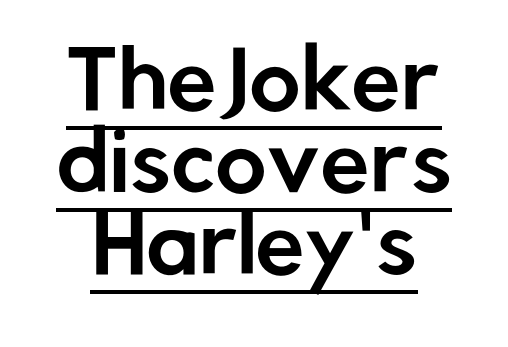
Each letter keeps its own natural width here, so spacing adapts to shape. Grotesque or geometric, the face here clearly has no serifs. The tracking reads as untouched default to a designer's eye. Upright lettering throughout.
